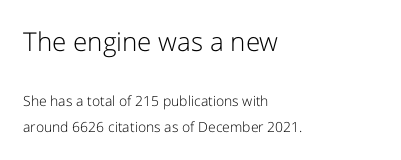
{"italic": "no", "bold": "no", "underline": "no", "align": "left", "line_spacing_ratio": 1.83, "letter_spacing": "normal", "letter_spacing_em": 0.0, "larger_block": "first", "size_ratio": 1.86, "glyph_px": 26}
